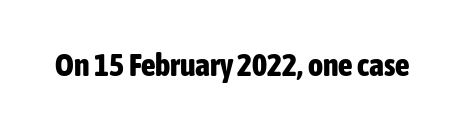
Q: Is the text bold? A: Yes.
Q: Is the text italic (slanted)? A: No, it is upright.
Q: Is the typeface a serif or a sans-serif typeface? A: Sans-serif.
Q: Is the text underlined? A: No.
Q: Is the spacing between letters normal or unusually wide? A: Normal.
Q: Width (condensed, normal, or wide)? A: Condensed.
Q: Stroke contrast? A: Low.
Q: x-height? A: Medium.
Q: Monospaced? A: No.
